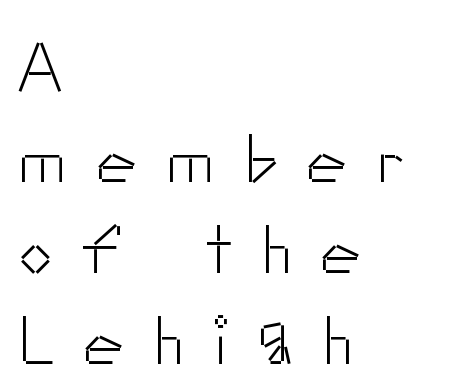
{"serif": "no", "italic": "no", "bold": "no", "weight": "light", "width": "normal", "stroke_contrast": "low", "x_height": "small", "monospaced": "no", "underline": "no", "align": "left", "line_spacing": "normal", "line_spacing_ratio": 1.34, "letter_spacing": "wide", "letter_spacing_em": 0.43, "glyph_px": 68}
